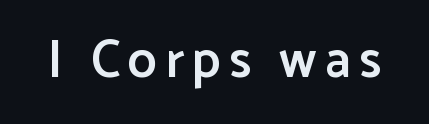
{"serif": "no", "italic": "no", "bold": "semi", "weight": "semibold", "width": "normal", "stroke_contrast": "low", "x_height": "medium", "monospaced": "no", "underline": "no", "glyph_px": 53}
